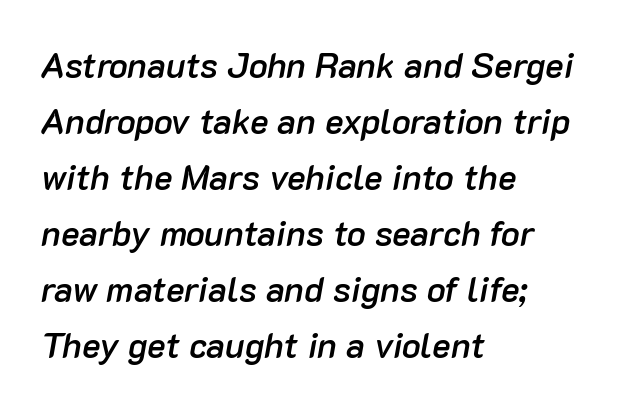
The image shows 35 px semibold type, italic (leaning right); set left-aligned, normal line spacing (1.6x), normal letter spacing, not underlined; low stroke contrast and a medium x-height.
